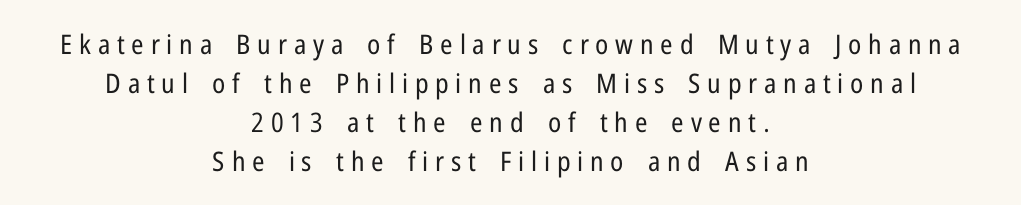
{"italic": "no", "bold": "no", "underline": "no", "align": "center", "line_spacing": "normal", "line_spacing_ratio": 1.44, "letter_spacing": "wide", "letter_spacing_em": 0.25, "glyph_px": 27}
